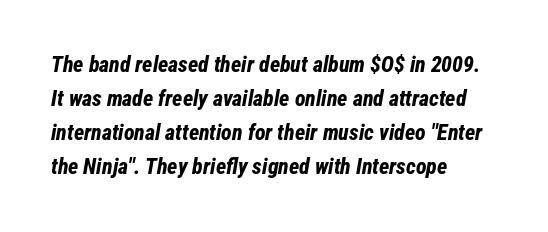
No word sits above an underline. Tracking here is standard; glyphs follow each other at the usual distance. The specimen reads as italic at a glance. One glance says typical: line gaps are just what's usual.
